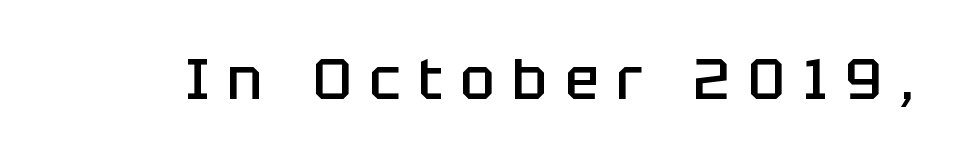
The image shows 57 px semibold sans-serif type, upright; set unusually wide letter spacing (+0.31 em), not underlined; low stroke contrast and a large x-height.
